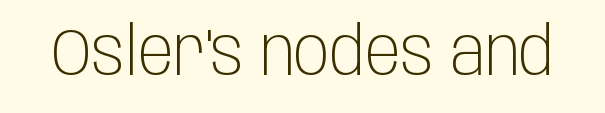
Only glyphs here, with clear space below each row. Here the designer chose a conventional face with non-uniform glyph widths. The letters look calm and open, with moderate or lighter stems. Every stem runs plumb, perpendicular to the baseline. To sum up the face: it is a sans, with no serifs.
